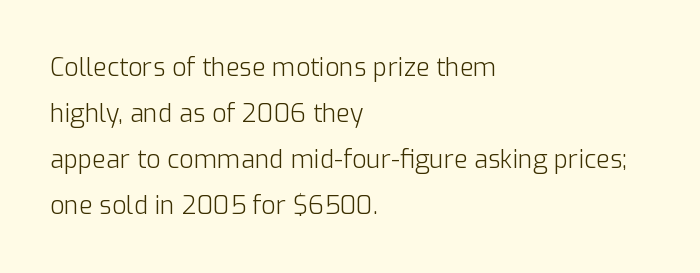
Between one letter and the next there's only the usual sliver of space. Where is the straight margin? On the left. Descender tails drop into unmarked territory. Does the lettering tilt? It doesn't — this is upright.
